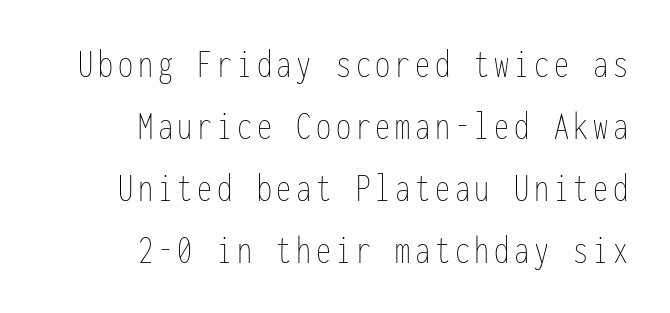
Q: Is the text bold? A: No.
Q: Is the text italic (slanted)? A: No, it is upright.
Q: Is the text underlined? A: No.
Q: How is the paragraph aligned? A: Right-aligned.
Q: Is the spacing between lines tight, normal or loose? A: Normal.
Q: Width (condensed, normal, or wide)? A: Condensed.
Q: Stroke contrast? A: Low.
Q: x-height? A: Medium.
Q: Monospaced? A: Yes.
